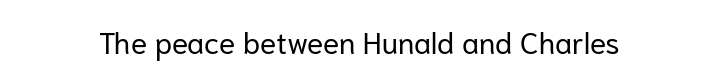
{"serif": "no", "italic": "no", "bold": "no", "weight": "regular", "width": "normal", "stroke_contrast": "low", "x_height": "medium", "monospaced": "no", "underline": "no", "letter_spacing": "normal", "letter_spacing_em": 0.0, "glyph_px": 30}
